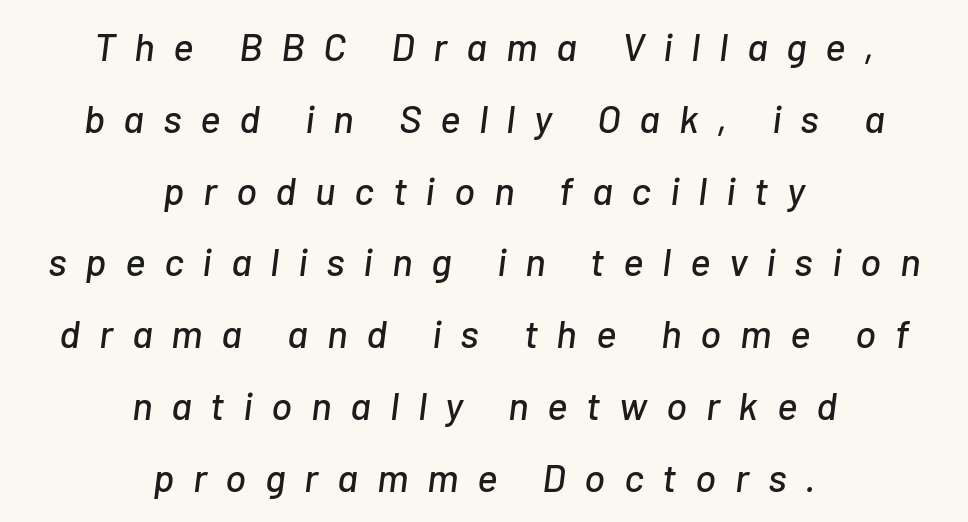
{"italic": "yes", "lean": "right", "slant_degrees": 7, "width": "normal", "stroke_contrast": "low", "x_height": "medium", "monospaced": "no", "underline": "no", "align": "center", "line_spacing_ratio": 1.84, "letter_spacing": "wide", "letter_spacing_em": 0.48, "glyph_px": 39}
